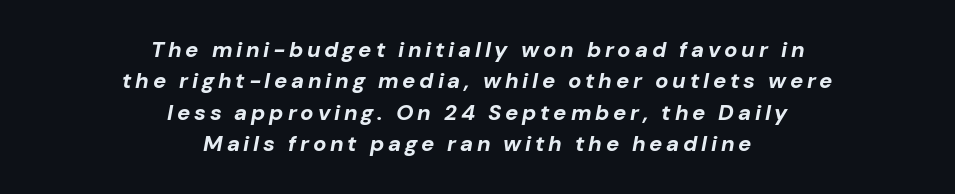
Q: Is the text bold? A: Yes.
Q: Is the text italic (slanted)? A: Yes, it leans right by about 10 degrees.
Q: Is the text underlined? A: No.
Q: How is the paragraph aligned? A: Centered.
Q: Is the spacing between lines tight, normal or loose? A: Normal.
